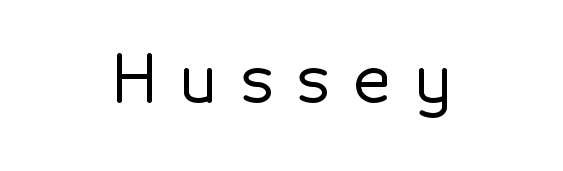
Q: Is the text italic (slanted)? A: No, it is upright.
Q: Is the typeface a serif or a sans-serif typeface? A: Sans-serif.
Q: Is the text underlined? A: No.
Q: How is the paragraph aligned? A: Centered.
Q: Is the spacing between letters normal or unusually wide? A: Unusually wide.
Q: Width (condensed, normal, or wide)? A: Normal.
Q: x-height? A: Medium.
Q: Monospaced? A: No.
